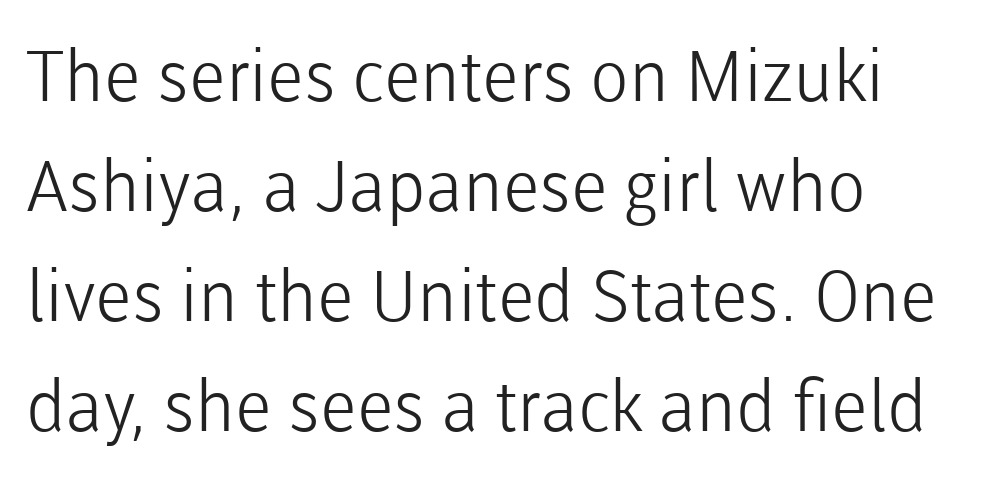
{"serif": "no", "italic": "no", "bold": "no", "weight": "light", "width": "normal", "stroke_contrast": "low", "x_height": "medium", "monospaced": "no", "underline": "no", "align": "left", "line_spacing": "normal", "line_spacing_ratio": 1.55, "letter_spacing": "normal", "letter_spacing_em": 0.0, "glyph_px": 71}
